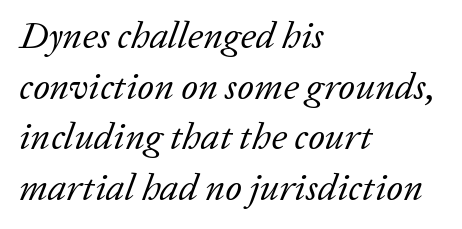
The image shows 38 px regular-weight serif type, italic (leaning right); set left-aligned, normal line spacing (1.33x), normal letter spacing, not underlined; low stroke contrast and a medium x-height.
